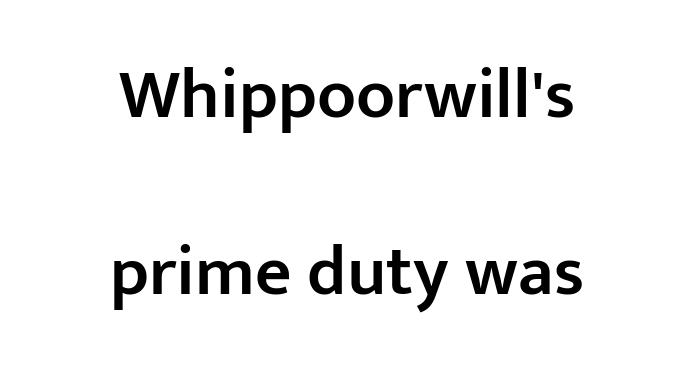
{"serif": "no", "italic": "no", "bold": "semi", "weight": "semibold", "width": "normal", "stroke_contrast": "low", "x_height": "medium", "monospaced": "no", "underline": "no", "align": "center", "line_spacing": "loose", "line_spacing_ratio": 2.49, "letter_spacing": "normal", "letter_spacing_em": 0.0, "glyph_px": 71}
